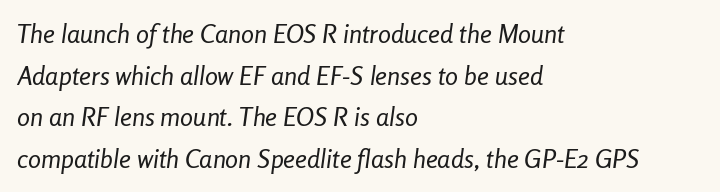
{"italic": "yes", "lean": "right", "slant_degrees": 8, "bold": "no", "underline": "no", "align": "left", "line_spacing": "normal", "line_spacing_ratio": 1.6, "letter_spacing": "normal", "letter_spacing_em": 0.0, "glyph_px": 26}
